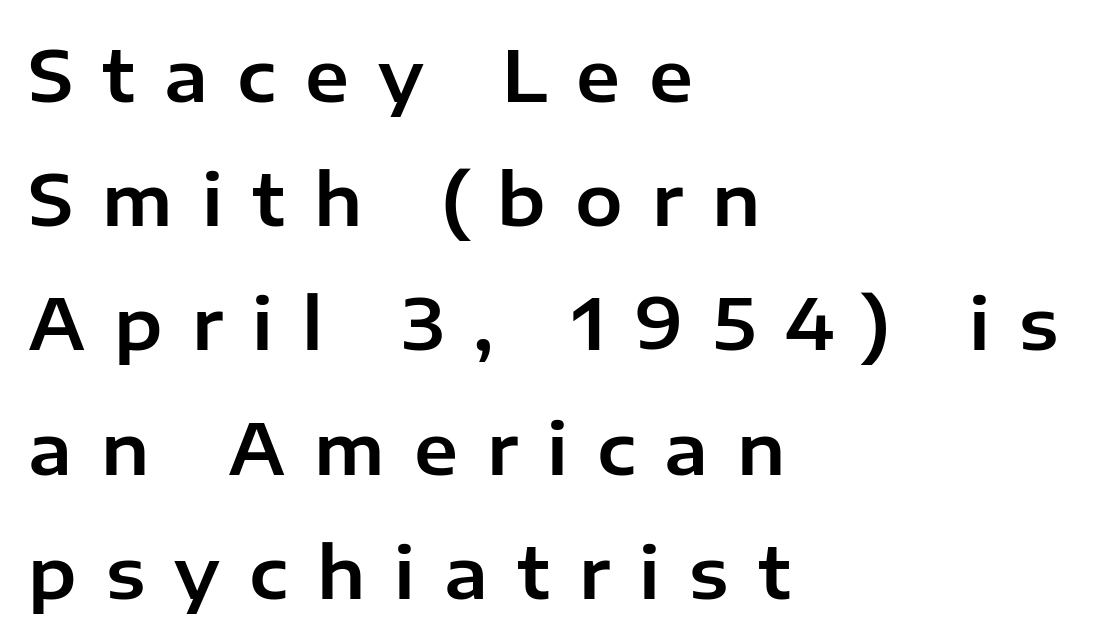
A sans-serif font was chosen for this passage. The rendering uses natural spacing where letterforms have individual widths. The horizontal fit of the characters is loose and conspicuously gappy. Caption: multi-line text, flush left, ragged right. Each row of text sits above clean, open space.
